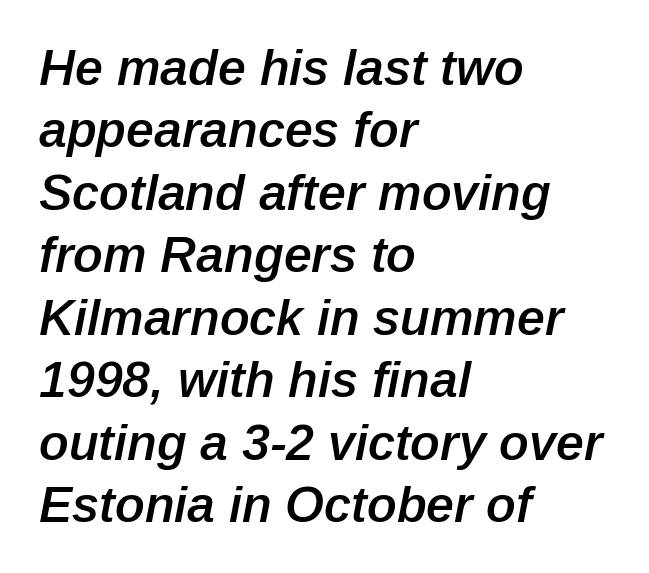
Firm but not heavy-handed strokes: this text is semibold. Is this a fixed-width face? No — the glyphs have proportional, varying widths. Notice how descenders clear the ascenders below comfortably — that's standard leading. Words appear dense and cohesive because spacing is normal.
